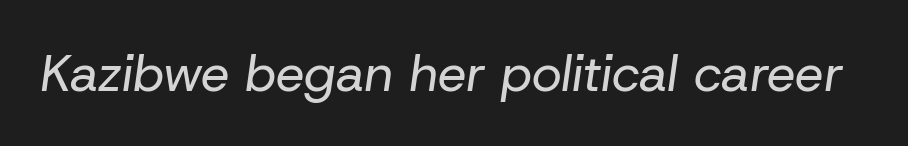
Q: Is the text bold? A: No.
Q: Is the text italic (slanted)? A: Yes, it leans right by about 8 degrees.
Q: Is the text underlined? A: No.
Q: Is the spacing between letters normal or unusually wide? A: Normal.
Q: Width (condensed, normal, or wide)? A: Normal.
Q: Stroke contrast? A: Low.
Q: x-height? A: Medium.
Q: Monospaced? A: No.
